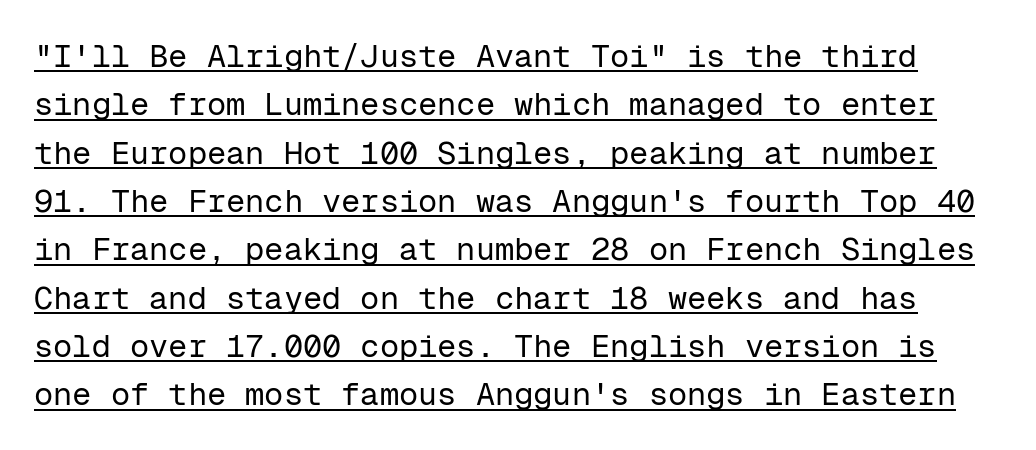
{"serif": "no", "italic": "no", "bold": "no", "weight": "regular", "width": "normal", "stroke_contrast": "low", "x_height": "medium", "monospaced": "yes", "underline": "yes", "line_spacing": "normal", "line_spacing_ratio": 1.51, "letter_spacing": "normal", "letter_spacing_em": 0.0, "glyph_px": 32}
